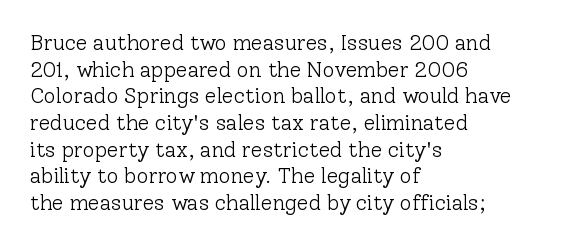
Q: Is the text bold? A: No.
Q: Is the text italic (slanted)? A: No, it is upright.
Q: Is the text underlined? A: No.
Q: How is the paragraph aligned? A: Left-aligned.
Q: Is the spacing between letters normal or unusually wide? A: Normal.
Q: Is the spacing between lines tight, normal or loose? A: Normal.
